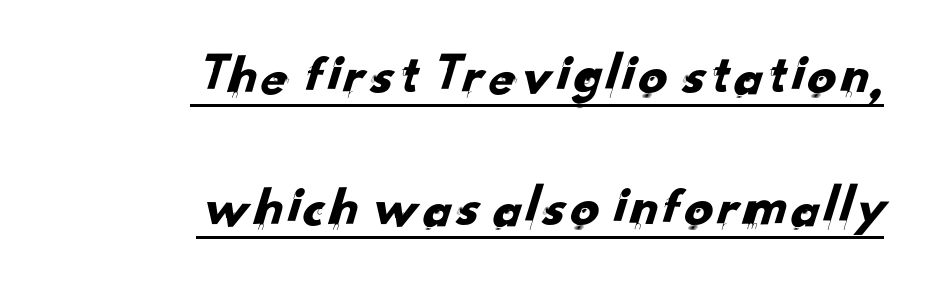
The image shows 57 px sans-serif type; set right-aligned, loose line spacing (2.32x), normal letter spacing, underlined; low stroke contrast and a small x-height.
